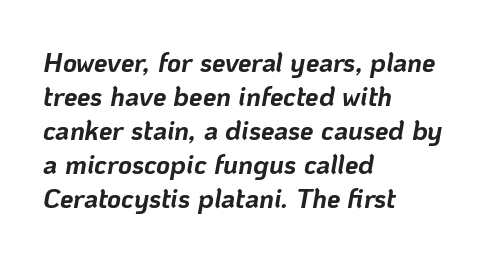
Chunky letters — that's bold for sure. The face used here has a pronounced slope to its letters. Each line starts at the same left margin while the right side varies. Each word holds together tightly as a unit, with standard inter-letter gaps. The baseline area is clear.
